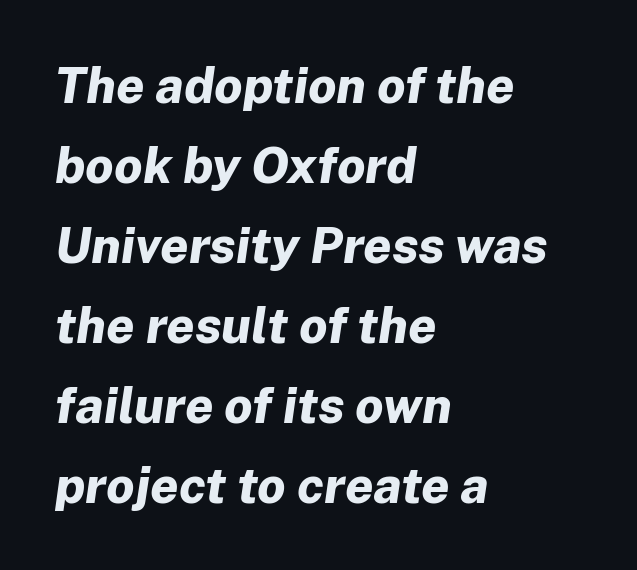
Q: Is the text bold? A: Yes.
Q: Is the text italic (slanted)? A: Yes, it leans right by about 8 degrees.
Q: Is the text underlined? A: No.
Q: How is the paragraph aligned? A: Left-aligned.
Q: Is the spacing between letters normal or unusually wide? A: Normal.
Q: Is the spacing between lines tight, normal or loose? A: Normal.
Q: Width (condensed, normal, or wide)? A: Normal.
Q: Stroke contrast? A: Low.
Q: x-height? A: Medium.
Q: Monospaced? A: No.
